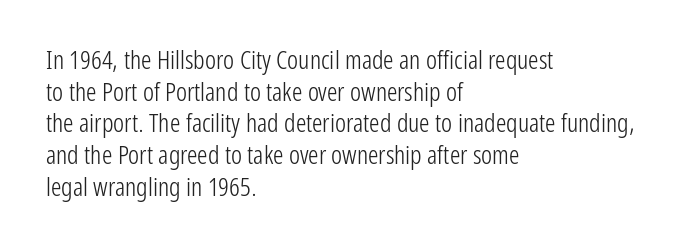
The image shows 26 px text type, upright; set left-aligned, line spacing 1.22x, normal letter spacing, not underlined.
